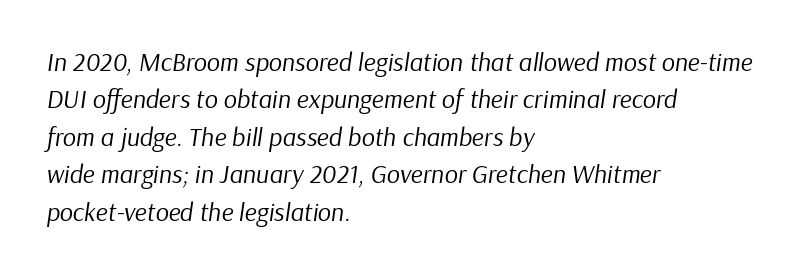
Q: Is the text bold? A: No.
Q: Is the text italic (slanted)? A: Yes, it leans right by about 9 degrees.
Q: Is the text underlined? A: No.
Q: How is the paragraph aligned? A: Left-aligned.
Q: Is the spacing between letters normal or unusually wide? A: Normal.
Q: Is the spacing between lines tight, normal or loose? A: Normal.
